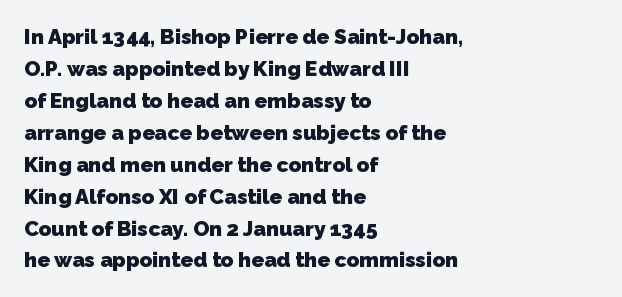
{"bold": "yes", "underline": "no", "align": "left", "line_spacing": "normal", "line_spacing_ratio": 1.52, "letter_spacing": "normal", "letter_spacing_em": 0.0, "glyph_px": 21}
